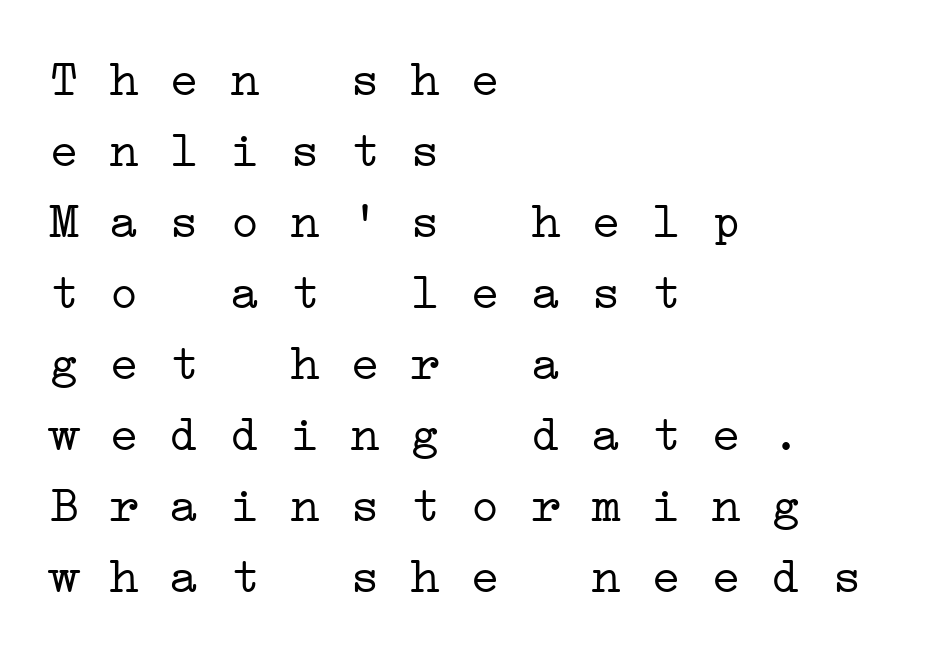
Here the designer chose a console-style face with uniform glyph widths. Tracking here is standard; glyphs follow each other at the usual distance. Check where the strokes stop: tiny serifs finish them off. The space directly below the letters is spotless. The characters are drawn with everyday or finer stroke widths. This rendering uses left alignment, leaving the right contour irregular.
